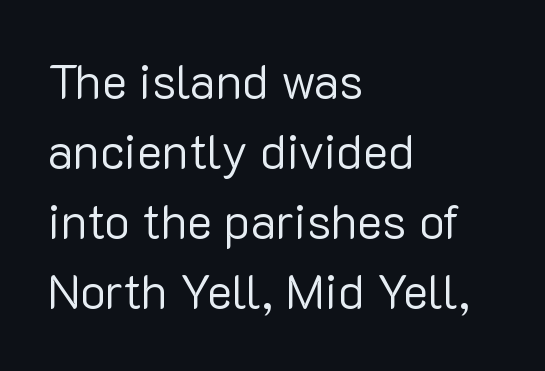
{"serif": "no", "italic": "no", "bold": "no", "weight": "regular", "width": "normal", "stroke_contrast": "low", "x_height": "medium", "monospaced": "no", "underline": "no", "align": "left", "line_spacing": "normal", "line_spacing_ratio": 1.46, "letter_spacing": "normal", "letter_spacing_em": 0.0, "glyph_px": 48}
